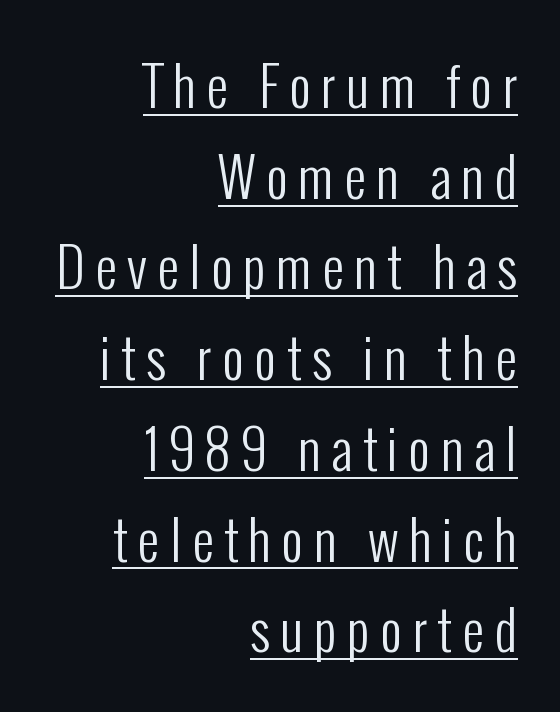
Posture: vertical. Notice how the passage keeps a crisp vertical edge on the right only. The characters display no serif detailing; their extremities are plain. The face used here is proportionally spaced, like ordinary book or web type. If you measured baseline to baseline, you'd find a middling distance. Heaviness? Minimal to ordinary, like unemphasized prose.
